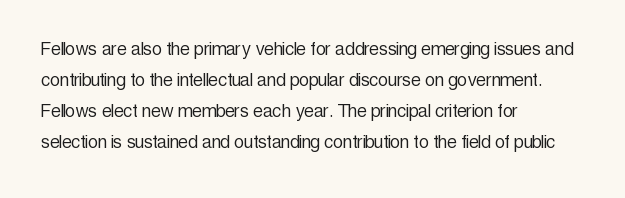
Q: Is the text bold? A: No.
Q: Is the text italic (slanted)? A: No, it is upright.
Q: Is the text underlined? A: No.
Q: How is the paragraph aligned? A: Left-aligned.
Q: Is the spacing between letters normal or unusually wide? A: Normal.
Q: Is the spacing between lines tight, normal or loose? A: Normal.
